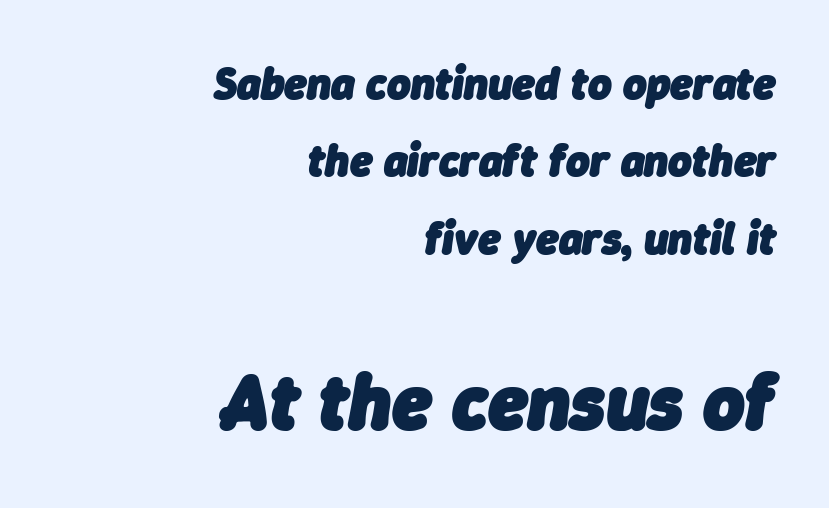
Slant detected: the letters are inclined. If you drew a ruler down the right edge, every line would touch it. Do the characters align in a grid? No, the font is proportional. Beneath every word, the page is bare.
